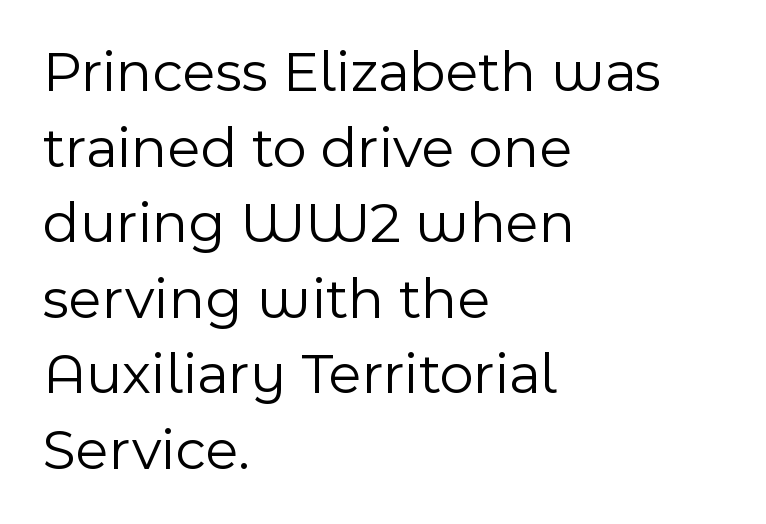
The image shows 59 px light sans-serif type, upright; set left-aligned, normal line spacing (1.28x), normal letter spacing, not underlined; a medium x-height.
